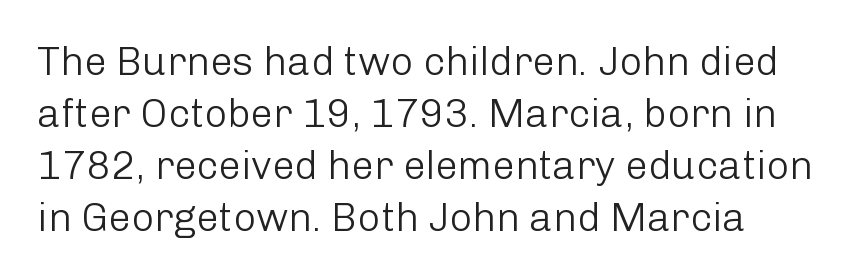
{"serif": "no", "italic": "no", "bold": "no", "weight": "light", "width": "normal", "stroke_contrast": "low", "x_height": "medium", "monospaced": "no", "underline": "no", "line_spacing": "normal", "line_spacing_ratio": 1.3, "letter_spacing": "normal", "letter_spacing_em": 0.0, "glyph_px": 40}
